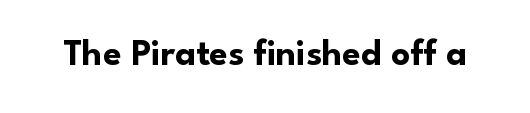
Q: Is the text bold? A: Yes.
Q: Is the text italic (slanted)? A: No, it is upright.
Q: Is the typeface a serif or a sans-serif typeface? A: Sans-serif.
Q: Is the text underlined? A: No.
Q: Is the spacing between letters normal or unusually wide? A: Normal.
Q: Width (condensed, normal, or wide)? A: Normal.
Q: Stroke contrast? A: Low.
Q: x-height? A: Small.
Q: Monospaced? A: No.
